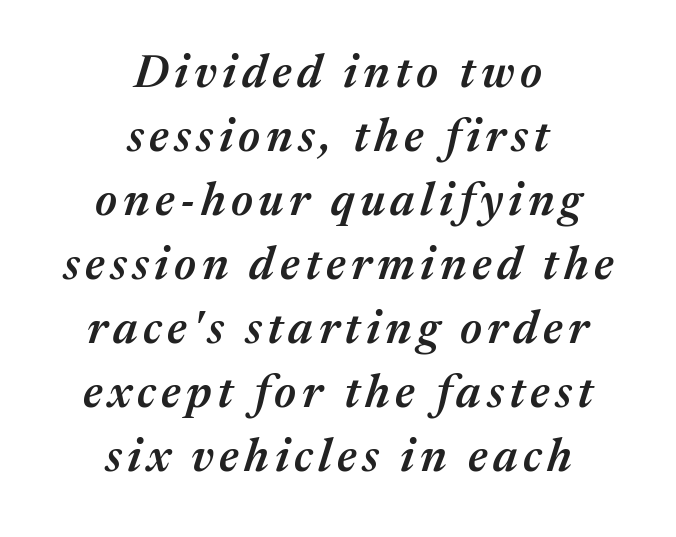
Every character sits at an angle, as italics do. The rendering uses natural spacing where letterforms have individual widths. Visually the block forms a symmetrical silhouette, jagged on both flanks. What's the leading like? Ordinary, nothing unusual. Honestly, there is no underline to notice here at all. These lines carry some extra weight — a demibold, not a full bold.
